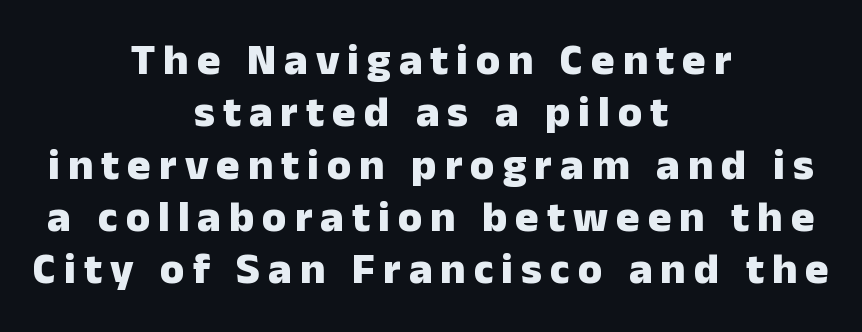
Does the weight exceed regular? Yes, all the way to bold. When letters stand straight like this, we call the style roman or upright. The passage shown is not underscored anywhere. A sans-serif font was chosen for this passage.
